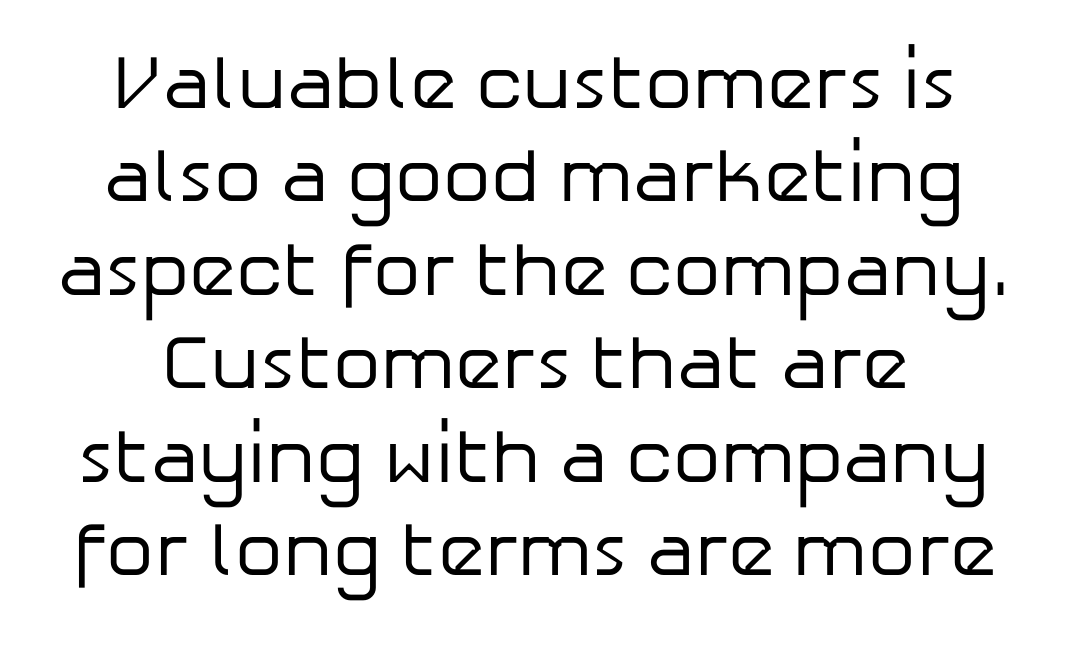
Q: Is the text bold? A: No.
Q: Is the text italic (slanted)? A: No, it is upright.
Q: Is the typeface a serif or a sans-serif typeface? A: Sans-serif.
Q: Is the text underlined? A: No.
Q: Is the spacing between letters normal or unusually wide? A: Normal.
Q: Width (condensed, normal, or wide)? A: Normal.
Q: Stroke contrast? A: Low.
Q: x-height? A: Medium.
Q: Monospaced? A: No.
